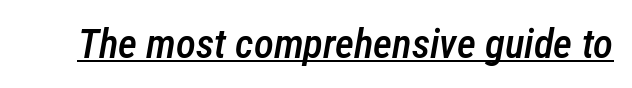
The text carries the slant typical of an italic or oblique font. Firm but not heavy-handed strokes: this text is semibold. The rendering uses natural spacing where letterforms have individual widths. Spacing between characters is what you'd get straight out of the box.
